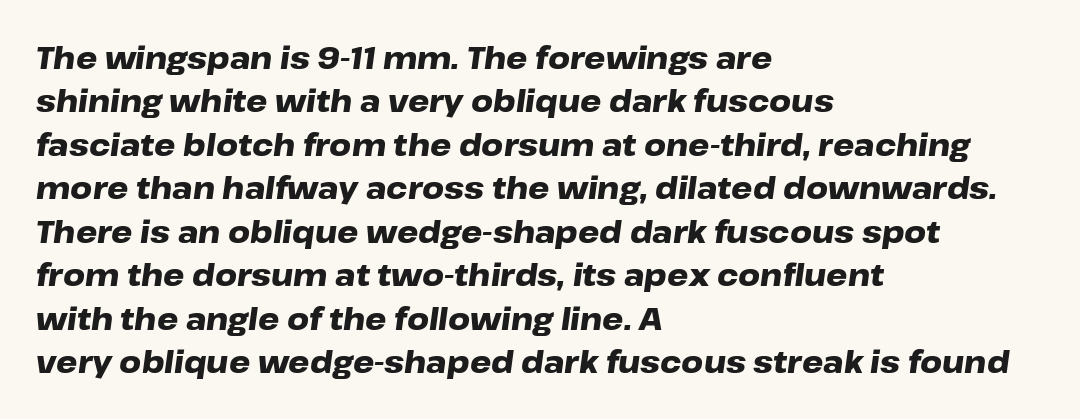
The rendering uses a bold face; every stroke is thick and dark. Character widths vary here, with narrow letters taking less room than wide ones. The passage shown stacks its lines at a standard gap. Does extra space separate the letters? No, they use regular spacing.
